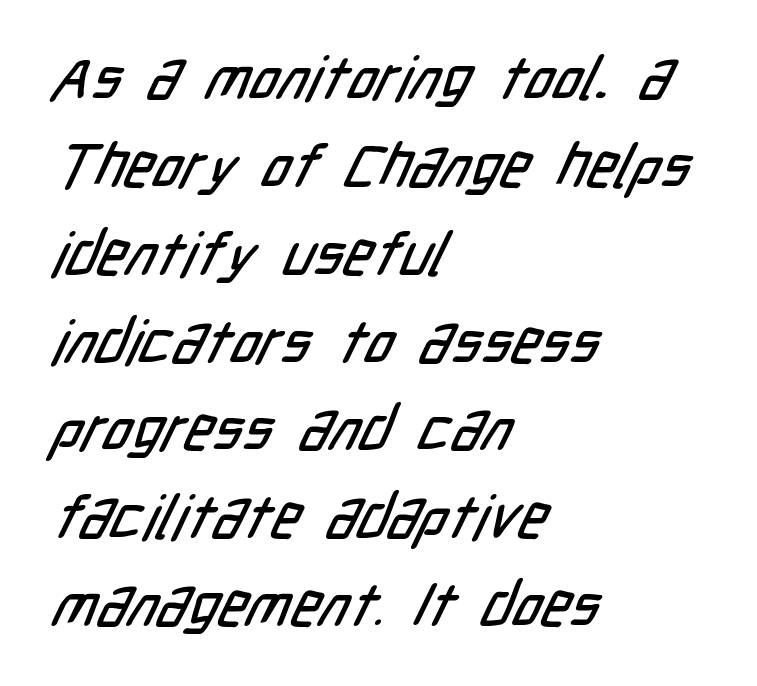
Nothing sits at the stroke ends, so this counts as sans-serif. The line-height multiplier appears to be the usual default. Has an underline been added? It has not. This sample has the flowing, uneven cadence of proportional lettering. Caption: multi-line text, flush left, ragged right. Spacing between characters is what you'd get straight out of the box.
